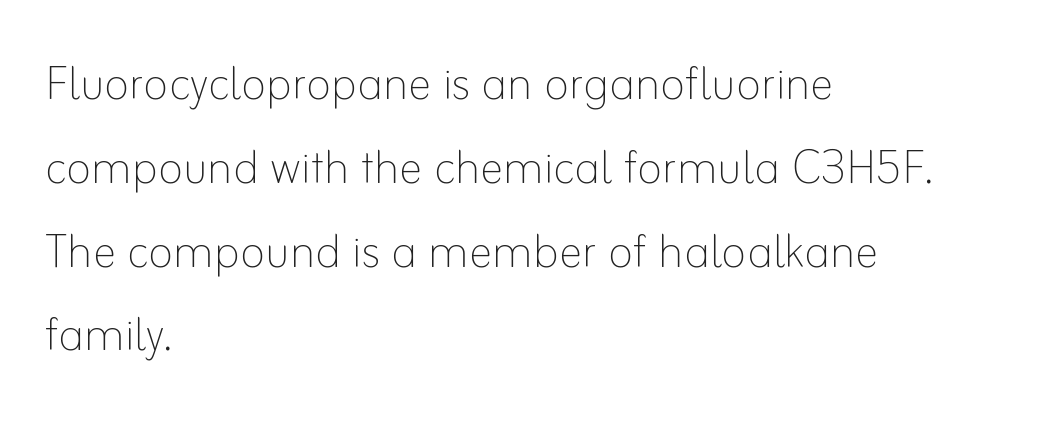
A bare baseline throughout the passage. The designer left line spacing at the default. The font is comparable to plain body text, perhaps lighter. The face used here is rendered with its standard letterfit.
